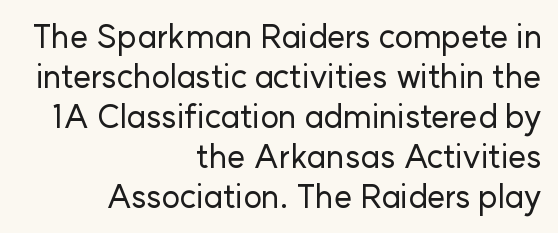
Q: Is the text italic (slanted)? A: No, it is upright.
Q: Is the typeface a serif or a sans-serif typeface? A: Sans-serif.
Q: Is the text underlined? A: No.
Q: How is the paragraph aligned? A: Right-aligned.
Q: Is the spacing between letters normal or unusually wide? A: Normal.
Q: Is the spacing between lines tight, normal or loose? A: Normal.
Q: Width (condensed, normal, or wide)? A: Normal.
Q: Stroke contrast? A: Low.
Q: x-height? A: Medium.
Q: Monospaced? A: No.
